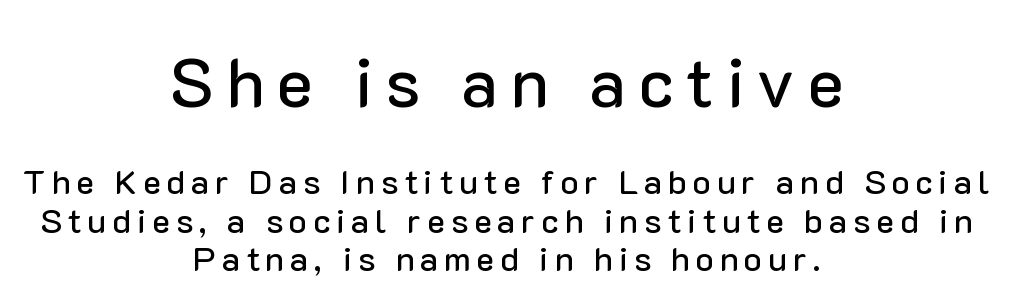
The image shows 69 px sans-serif type, upright; set centered, tight line spacing (1.12x), not underlined; the first (top) block is 2.03x larger; low stroke contrast and a medium x-height.
